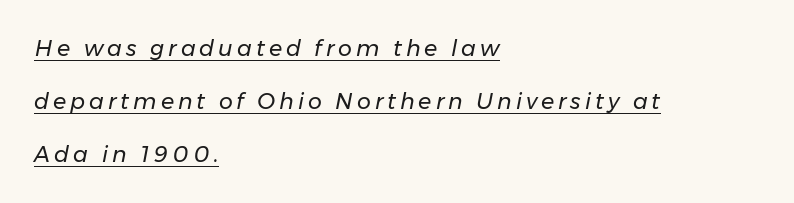
{"italic": "yes", "lean": "right", "slant_degrees": 11, "bold": "no", "underline": "yes", "align": "left", "line_spacing": "loose", "line_spacing_ratio": 2.41, "glyph_px": 22}
